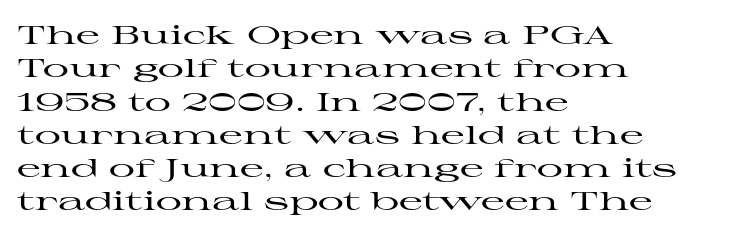
Q: Is the text italic (slanted)? A: No, it is upright.
Q: Is the text underlined? A: No.
Q: How is the paragraph aligned? A: Left-aligned.
Q: Is the spacing between letters normal or unusually wide? A: Normal.
Q: Is the spacing between lines tight, normal or loose? A: Normal.
